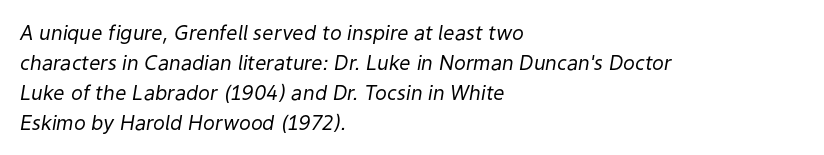
{"italic": "yes", "lean": "right", "slant_degrees": 9, "bold": "no", "underline": "no", "align": "left", "line_spacing": "normal", "line_spacing_ratio": 1.5, "letter_spacing": "normal", "letter_spacing_em": 0.0, "glyph_px": 20}
